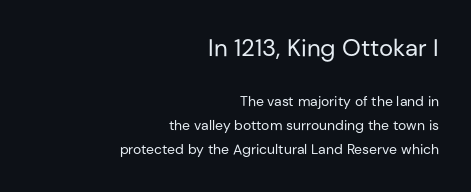
Q: Is the text bold? A: No.
Q: Is the text italic (slanted)? A: No, it is upright.
Q: Is the text underlined? A: No.
Q: How is the paragraph aligned? A: Right-aligned.
Q: Is the spacing between letters normal or unusually wide? A: Normal.
Q: Which block of text is set in a larger size, the first (top) or the second (bottom)? A: The first (top) one.
